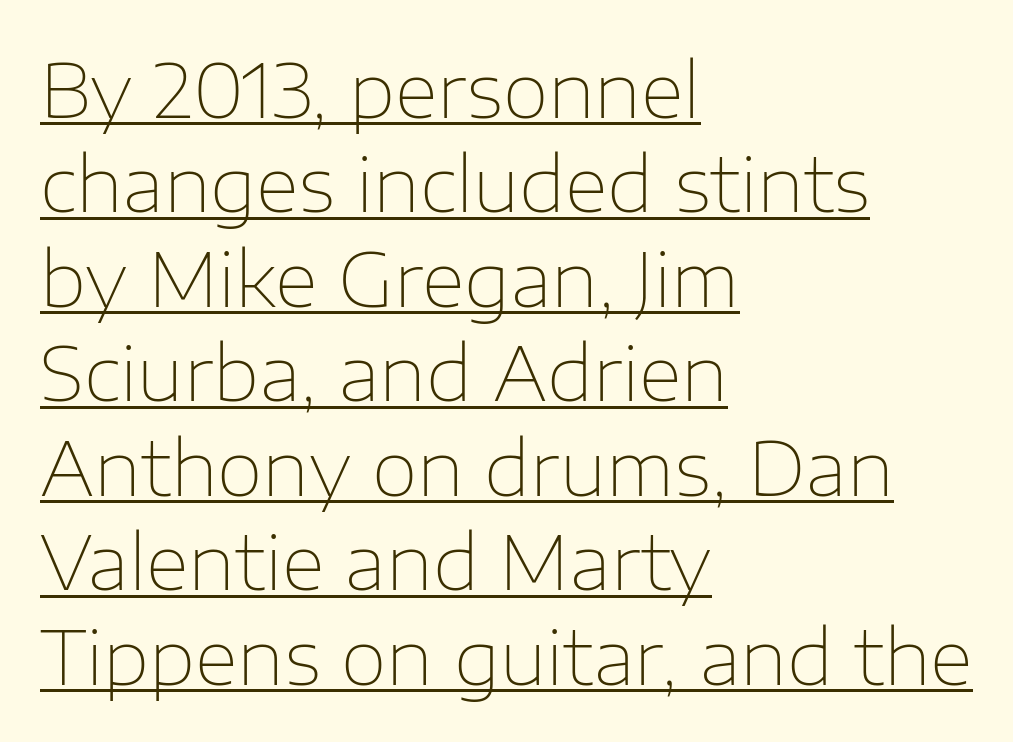
{"serif": "no", "italic": "no", "bold": "no", "weight": "thin", "width": "normal", "stroke_contrast": "low", "x_height": "medium", "monospaced": "no", "underline": "yes", "align": "left", "line_spacing": "normal", "line_spacing_ratio": 1.26, "letter_spacing": "normal", "letter_spacing_em": 0.0, "glyph_px": 75}
